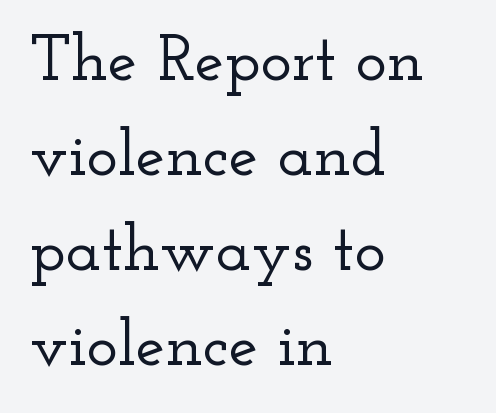
The letters advance in unequal steps, a hallmark of proportional type. Words appear dense and cohesive because spacing is normal. The passage is arranged the way most books set body copy — flush left. This is the regular roman posture of the typeface. A bare baseline throughout the passage. The rendering uses a moderate line-height, typical for paragraphs.
